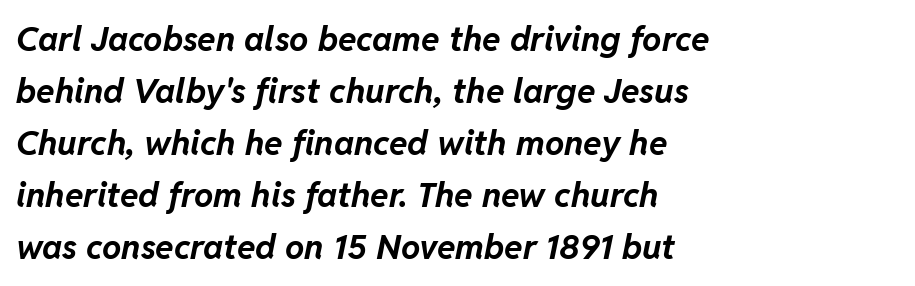
{"italic": "yes", "lean": "right", "slant_degrees": 11, "bold": "yes", "weight": "bold", "width": "normal", "stroke_contrast": "low", "x_height": "medium", "monospaced": "no", "underline": "no", "align": "left", "line_spacing": "normal", "line_spacing_ratio": 1.53, "letter_spacing": "normal", "letter_spacing_em": 0.0, "glyph_px": 34}
